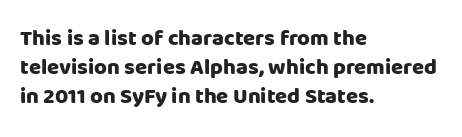
The image shows 22 px bold type, upright; set left-aligned, normal line spacing (1.32x), normal letter spacing, not underlined.
